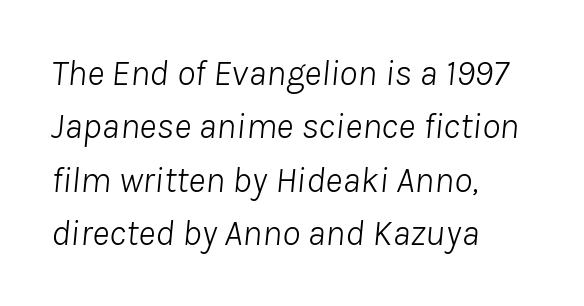
Observe the ordinary spacing: letters are neighbours, not strangers. These lines are set flush left with a ragged right edge. Clear beneath every line of the passage. Caption: face not bold, strokes unweighted. An italicized treatment has been applied to the whole sample.
